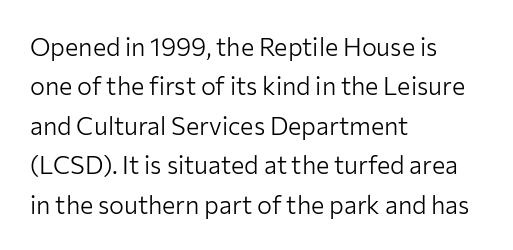
This block has exactly the height ordinary leading produces. Heft: none added — not bold. The face used here is rendered with its standard letterfit. Horizontally, the lines are justified to the leading edge only.
